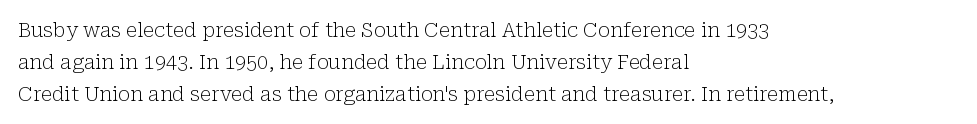
Q: Is the text bold? A: No.
Q: Is the text italic (slanted)? A: No, it is upright.
Q: Is the text underlined? A: No.
Q: How is the paragraph aligned? A: Left-aligned.
Q: Is the spacing between letters normal or unusually wide? A: Normal.
Q: Is the spacing between lines tight, normal or loose? A: Normal.
